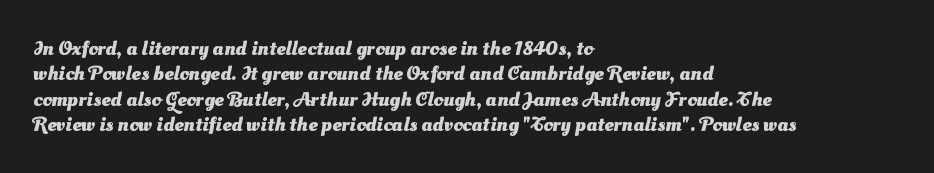
Q: Is the text bold? A: Yes.
Q: Is the text underlined? A: No.
Q: How is the paragraph aligned? A: Left-aligned.
Q: Is the spacing between letters normal or unusually wide? A: Normal.
